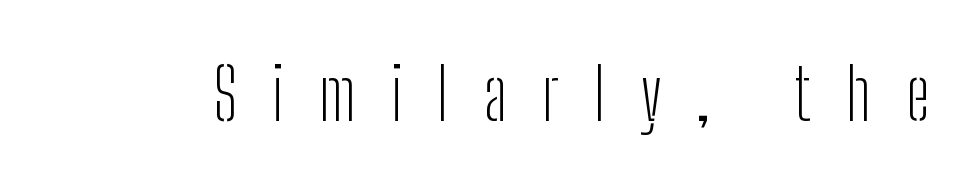
The image shows 71 px light, condensed sans-serif type, upright; set unusually wide letter spacing (+0.49 em), not underlined; low stroke contrast and a medium x-height.
